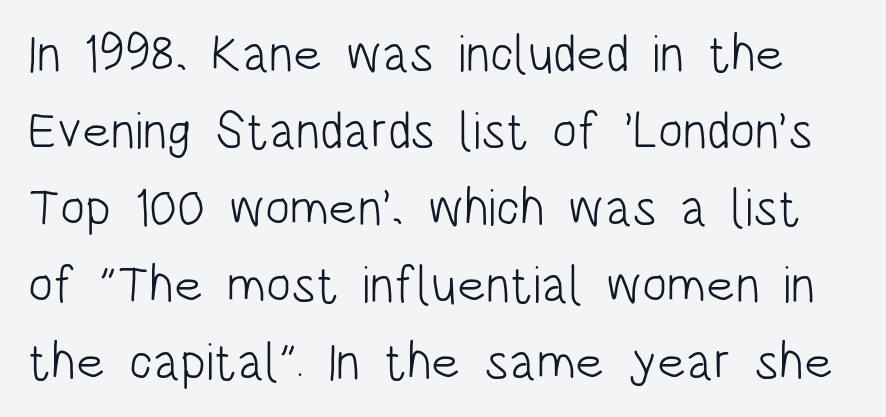
Is the letter spacing exaggerated? No — it looks like the ordinary default. Regarding leading, the lines here are spaced in the standard way. This reads as an unemphasized weight, regular at the heaviest. Nope, no serifs anywhere on these letters. Is there any slant? The stems are plumb.
